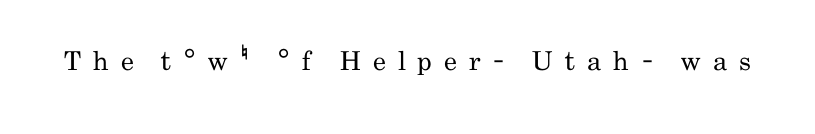
Plain, unruled lines of type. Notice how the stems are strictly vertical — no italics here. Is the letter spacing exaggerated? Yes — the characters are pushed far apart. Is the type heavy? It reads as light-to-regular instead.
